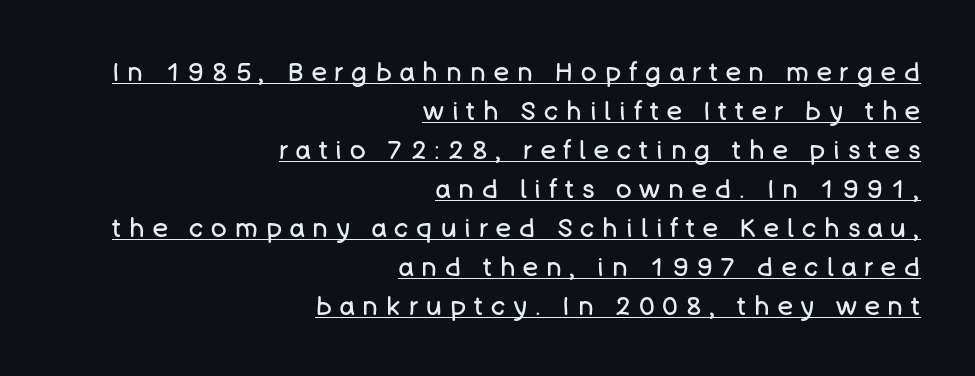
Quick note: interline space is typical. Typeset ragged left — the right edge is the straight one. Honestly, the letter spacing is so wide it's the main thing you notice. Caption: face not bold, strokes unweighted. Underline: present. The type sits square on the baseline with zero lean.
